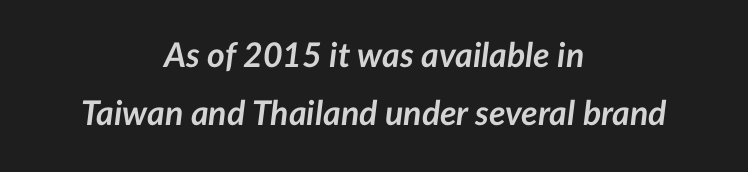
Notice how the stems are inclined rather than vertical — that's the hallmark of italics. Is this a fixed-width face? No — the glyphs have proportional, varying widths. This is heavy type, rendered in bold. The line texture is even and compact thanks to regular tracking.
